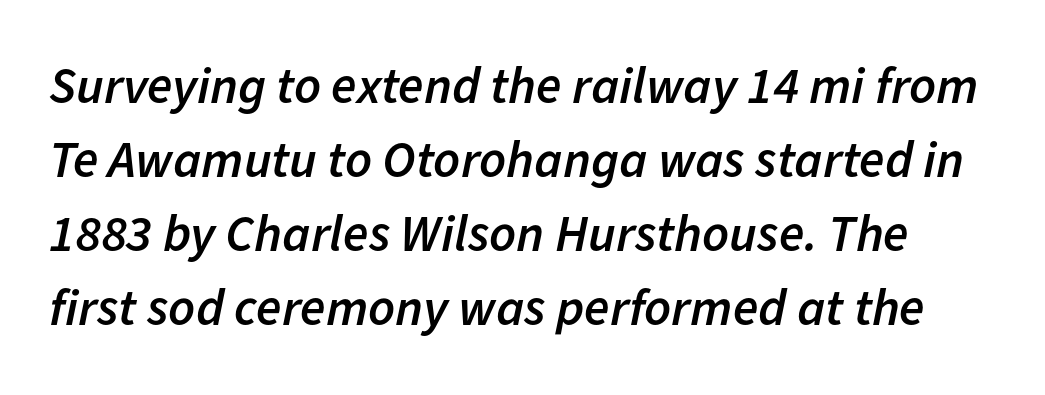
{"italic": "yes", "lean": "right", "slant_degrees": 11, "bold": "semi", "weight": "semibold", "width": "normal", "stroke_contrast": "low", "x_height": "medium", "monospaced": "no", "underline": "no", "line_spacing": "normal", "line_spacing_ratio": 1.42, "letter_spacing": "normal", "letter_spacing_em": 0.0, "glyph_px": 52}
